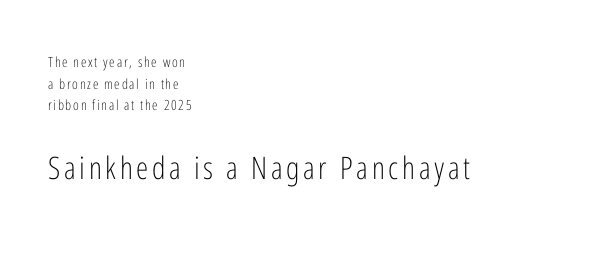
The image shows 31 px light, condensed sans-serif type, upright; set left-aligned, normal line spacing (1.54x), not underlined; the second (bottom) block is 2.21x larger; low stroke contrast and a medium x-height.
